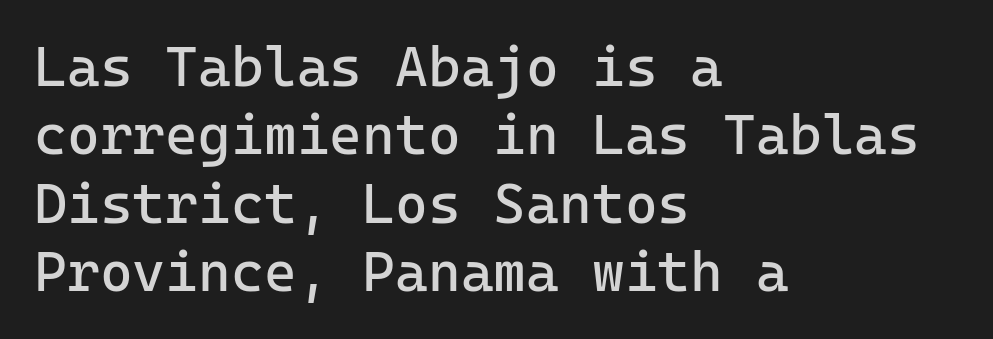
Typographically, this falls in the sans-serif category. Posture: straight, roman, zero tilt. No word sits above an underline. The paragraph shown leans on its left margin.
